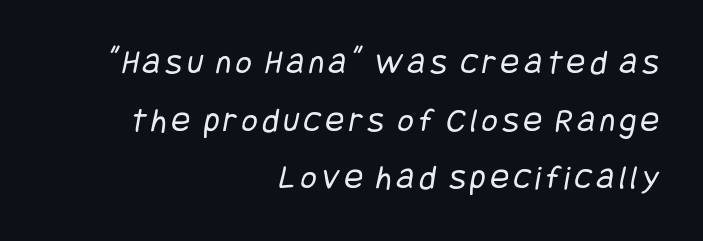
{"serif": "no", "bold": "no", "weight": "regular", "width": "condensed", "stroke_contrast": "low", "x_height": "large", "underline": "no", "align": "right", "line_spacing": "normal", "line_spacing_ratio": 1.65, "glyph_px": 35}
